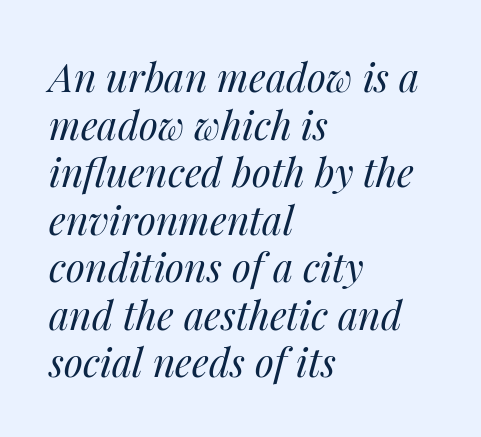
{"italic": "yes", "lean": "right", "slant_degrees": 14, "bold": "no", "weight": "regular", "width": "normal", "stroke_contrast": "medium", "x_height": "medium", "monospaced": "no", "underline": "no", "align": "left", "line_spacing_ratio": 1.22, "letter_spacing": "normal", "letter_spacing_em": 0.0, "glyph_px": 39}
